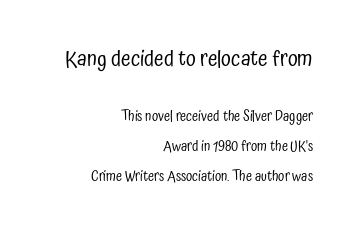
{"italic": "no", "bold": "no", "underline": "no", "align": "right", "line_spacing": "loose", "line_spacing_ratio": 2.12, "letter_spacing": "normal", "letter_spacing_em": 0.0, "larger_block": "first", "size_ratio": 1.57, "glyph_px": 22}
